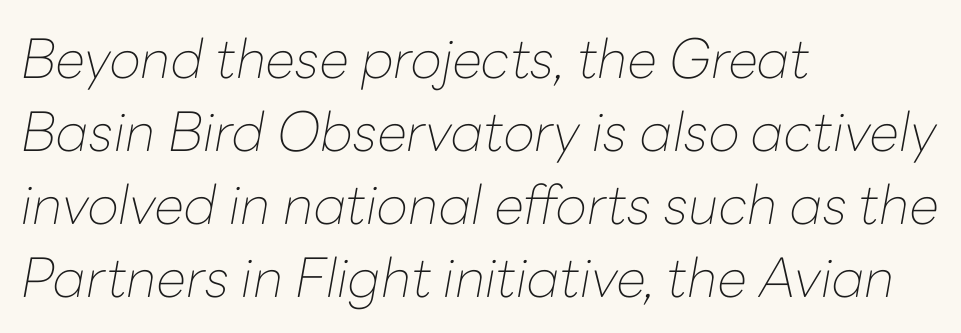
Interline gaps are of average width in this sample. It's the slanting kind of type. A typesetter would call this proportional, since set widths differ per character. Is the letter spacing exaggerated? No — it looks like the ordinary default.
